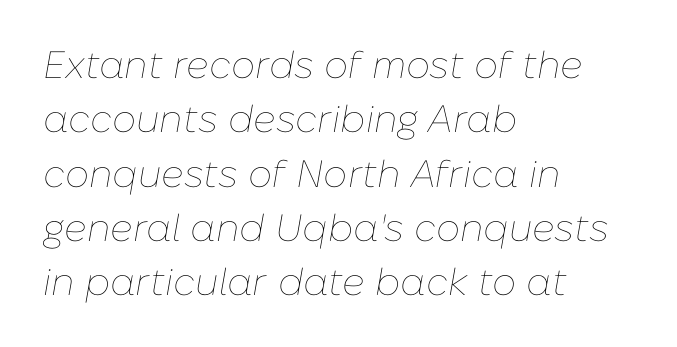
Q: Is the text bold? A: No.
Q: Is the text italic (slanted)? A: Yes, it leans right by about 10 degrees.
Q: Is the text underlined? A: No.
Q: How is the paragraph aligned? A: Left-aligned.
Q: Is the spacing between letters normal or unusually wide? A: Normal.
Q: Is the spacing between lines tight, normal or loose? A: Normal.
Q: Width (condensed, normal, or wide)? A: Normal.
Q: Stroke contrast? A: Low.
Q: x-height? A: Medium.
Q: Monospaced? A: No.
